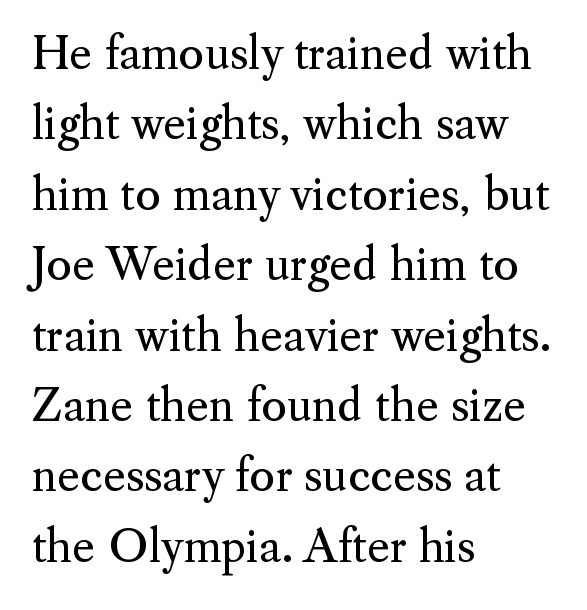
The image shows 44 px regular-weight serif type, upright; set left-aligned, normal line spacing (1.6x), normal letter spacing, not underlined; medium stroke contrast and a small x-height.
